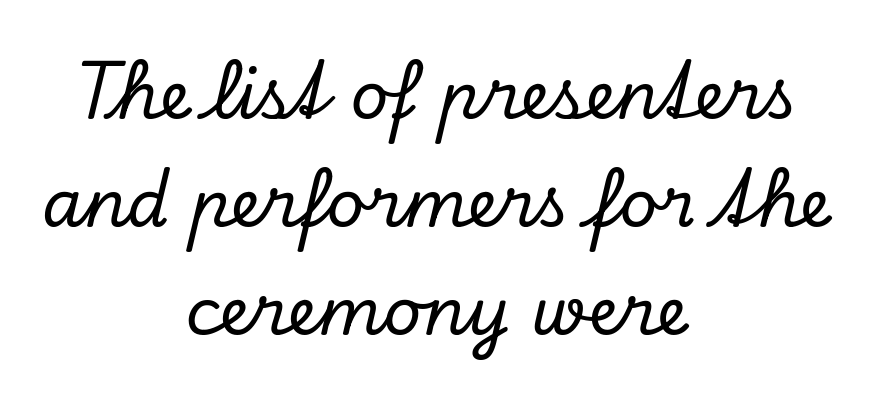
{"serif": "yes", "italic": "yes", "lean": "right", "slant_degrees": 13, "width": "normal", "stroke_contrast": "low", "x_height": "small", "monospaced": "no", "underline": "no", "align": "center", "line_spacing": "normal", "line_spacing_ratio": 1.64, "letter_spacing": "normal", "letter_spacing_em": 0.0, "glyph_px": 66}
